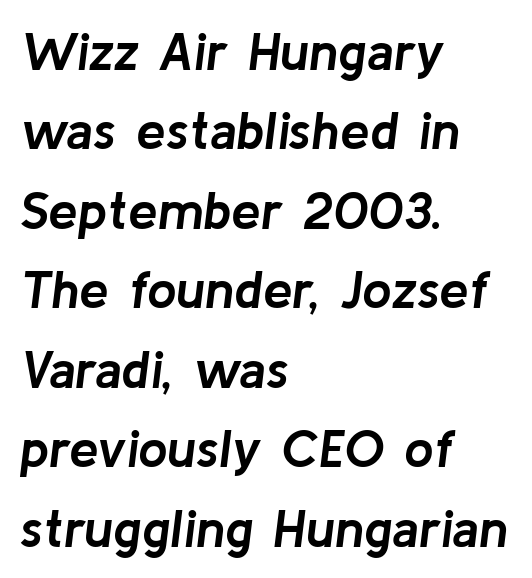
Q: Is the text bold? A: Yes.
Q: Is the text italic (slanted)? A: Yes, it leans right by about 8 degrees.
Q: Is the text underlined? A: No.
Q: How is the paragraph aligned? A: Left-aligned.
Q: Is the spacing between letters normal or unusually wide? A: Normal.
Q: Is the spacing between lines tight, normal or loose? A: Normal.
Q: Width (condensed, normal, or wide)? A: Normal.
Q: Stroke contrast? A: Low.
Q: x-height? A: Medium.
Q: Monospaced? A: No.
